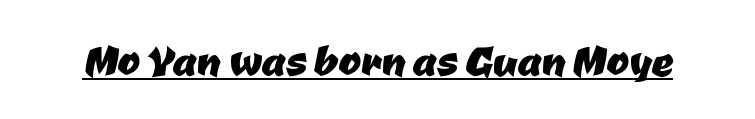
The image shows 54 px sans-serif type; set normal letter spacing, underlined; low stroke contrast and a medium x-height.
